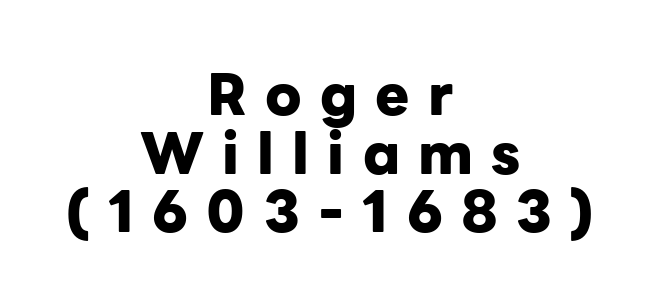
What kind of face is this? One without serifs — a sans. The rendering positions every line midway between the sides. Ordinary non-slanted type is in use. Closely set lines give the paragraph a compact silhouette.
